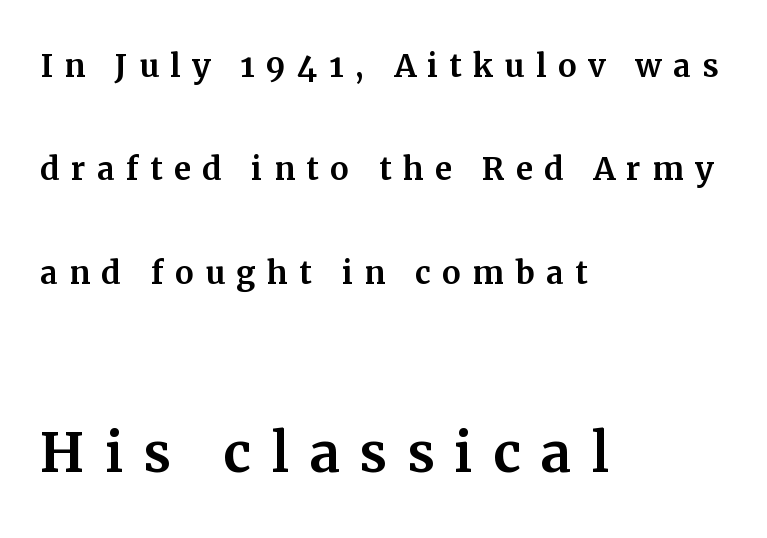
The image shows 73 px serif type, upright; set left-aligned, loose line spacing (2.46x), unusually wide letter spacing (+0.27 em), not underlined; the second (bottom) block is 1.74x larger; medium stroke contrast and a medium x-height.
